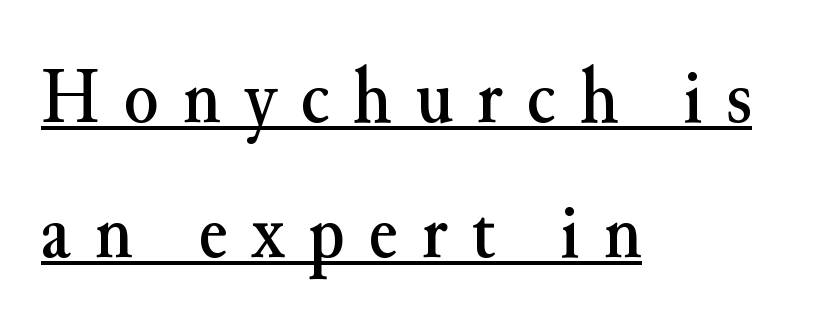
The rendering anchors every line to the left-hand side. The glyphs are accompanied by a horizontal stroke just below them. Caption: expanded tracking, letters set apart. Are there feet on the stems? There are — it's a serif. It's the straight-up-and-down kind of type.
